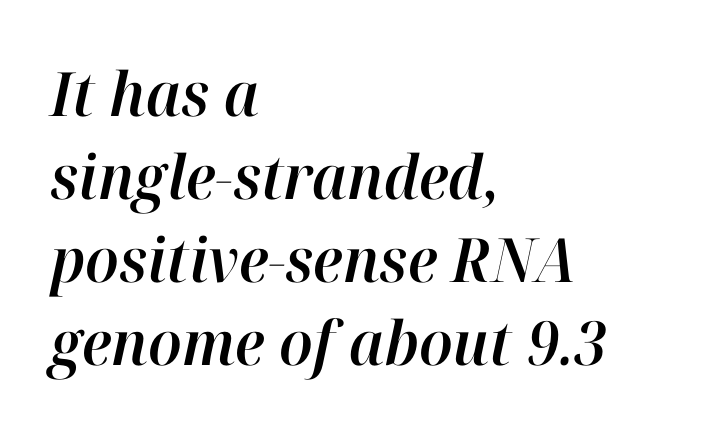
The axis of the letterforms is tilted away from vertical. Does the leading feel generous? No, just average. Alignment: flush left. The letters sit at their default tracking, neither squeezed nor spread. Here the designer chose a conventional face with non-uniform glyph widths. Beneath every word, the page is bare.
